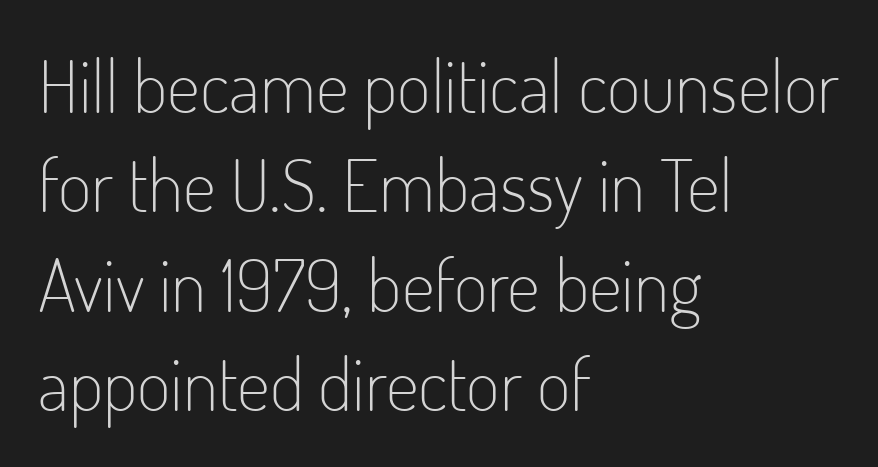
Q: Is the text bold? A: No.
Q: Is the text italic (slanted)? A: No, it is upright.
Q: Is the typeface a serif or a sans-serif typeface? A: Sans-serif.
Q: Is the text underlined? A: No.
Q: How is the paragraph aligned? A: Left-aligned.
Q: Is the spacing between letters normal or unusually wide? A: Normal.
Q: Is the spacing between lines tight, normal or loose? A: Normal.
Q: Width (condensed, normal, or wide)? A: Condensed.
Q: Stroke contrast? A: Low.
Q: x-height? A: Small.
Q: Monospaced? A: No.
